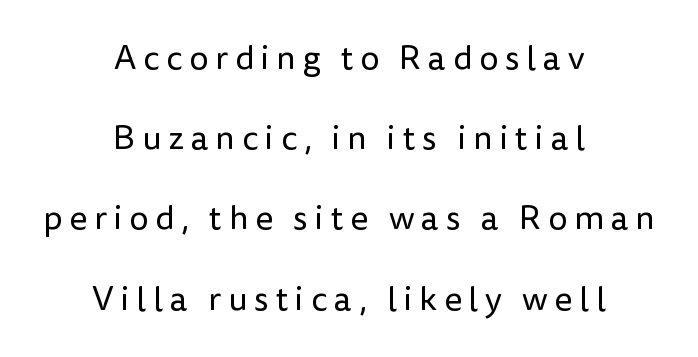
The type is letterspaced generously, with wide tracking. Students, observe: this is what heavily led, spacious text looks like. The space beneath each line is pristine and unruled. Is this a sans? Yes — the strokes have no serifs. The rendering positions every line midway between the sides.
